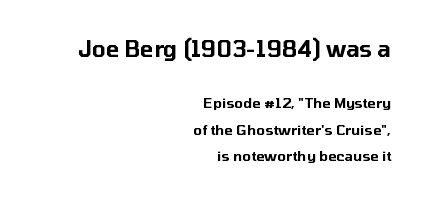
Q: Is the text italic (slanted)? A: No, it is upright.
Q: Is the text underlined? A: No.
Q: How is the paragraph aligned? A: Right-aligned.
Q: Is the spacing between letters normal or unusually wide? A: Normal.
Q: Which block of text is set in a larger size, the first (top) or the second (bottom)? A: The first (top) one.
